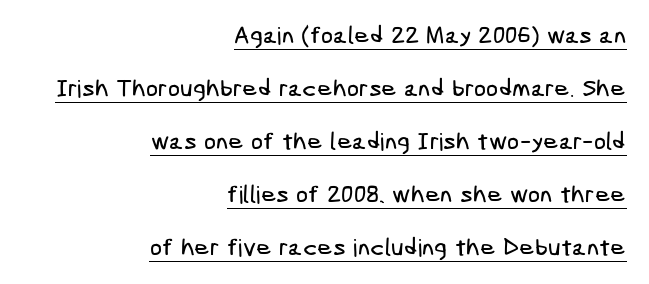
Q: Is the text underlined? A: Yes.
Q: How is the paragraph aligned? A: Right-aligned.
Q: Is the spacing between letters normal or unusually wide? A: Normal.
Q: Is the spacing between lines tight, normal or loose? A: Loose.
